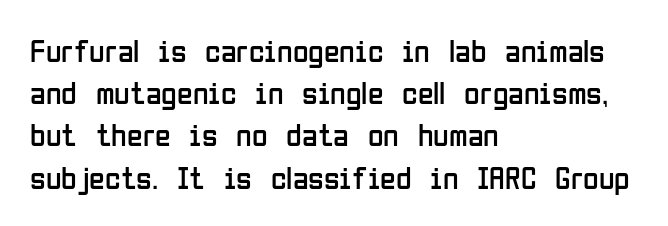
{"serif": "no", "italic": "no", "bold": "no", "weight": "regular", "width": "condensed", "stroke_contrast": "low", "x_height": "medium", "monospaced": "no", "underline": "no", "align": "left", "line_spacing": "normal", "line_spacing_ratio": 1.32, "letter_spacing": "normal", "letter_spacing_em": 0.0, "glyph_px": 32}
